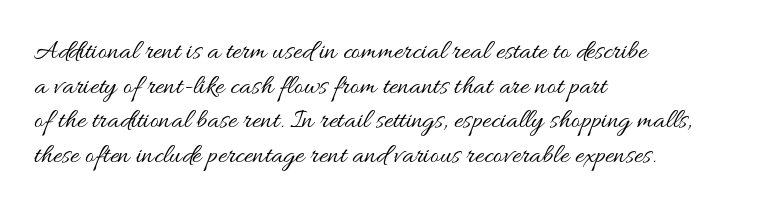
The image shows 28 px regular-weight, wide type; set left-aligned, line spacing 1.24x, normal letter spacing, not underlined; medium stroke contrast and a small x-height.
